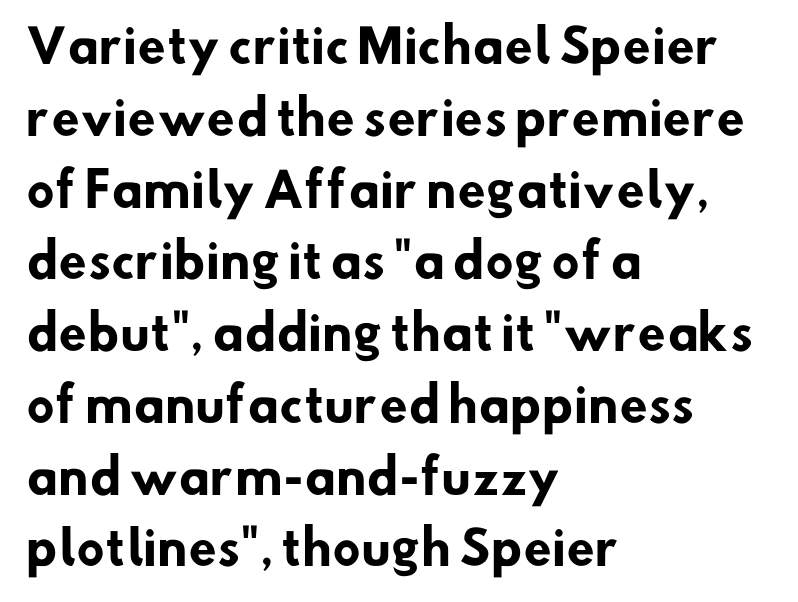
The image shows 46 px heavy sans-serif type; set left-aligned, normal line spacing (1.56x), normal letter spacing, not underlined; low stroke contrast and a small x-height.
